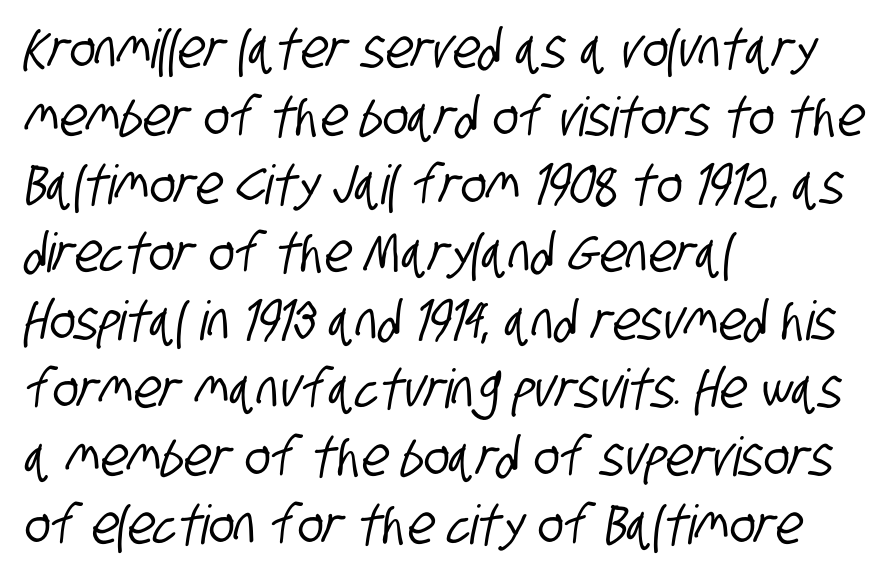
You could not count columns in this text — the font is proportionally spaced. Is the block centered? No — it sits flush against the left margin. The baseline area is clear. There is no visible air inserted between adjacent glyphs.
